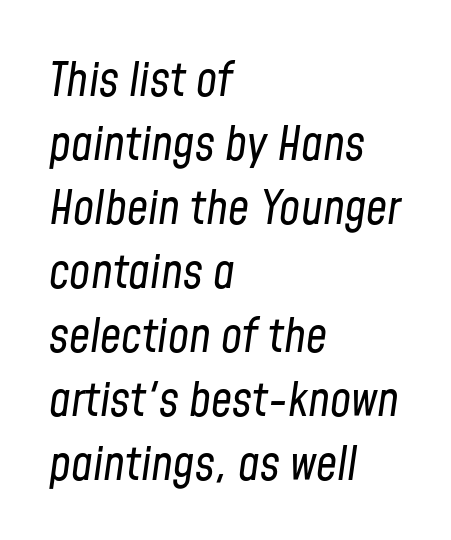
The image shows 47 px regular-weight, condensed type, italic (leaning right); set left-aligned, normal line spacing (1.36x), normal letter spacing, not underlined; low stroke contrast and a medium x-height.
